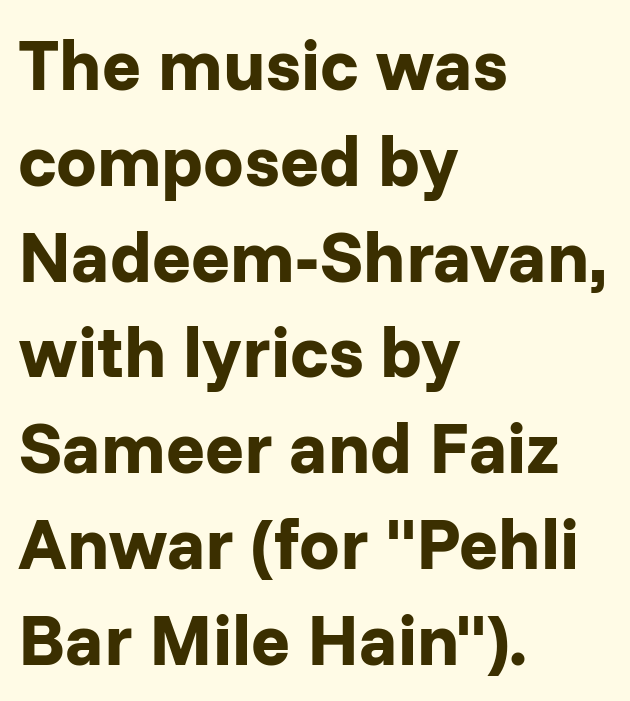
{"serif": "no", "italic": "no", "bold": "yes", "weight": "bold", "width": "normal", "stroke_contrast": "low", "x_height": "medium", "monospaced": "no", "underline": "no", "align": "left", "line_spacing": "normal", "line_spacing_ratio": 1.33, "letter_spacing": "normal", "letter_spacing_em": 0.0, "glyph_px": 72}
